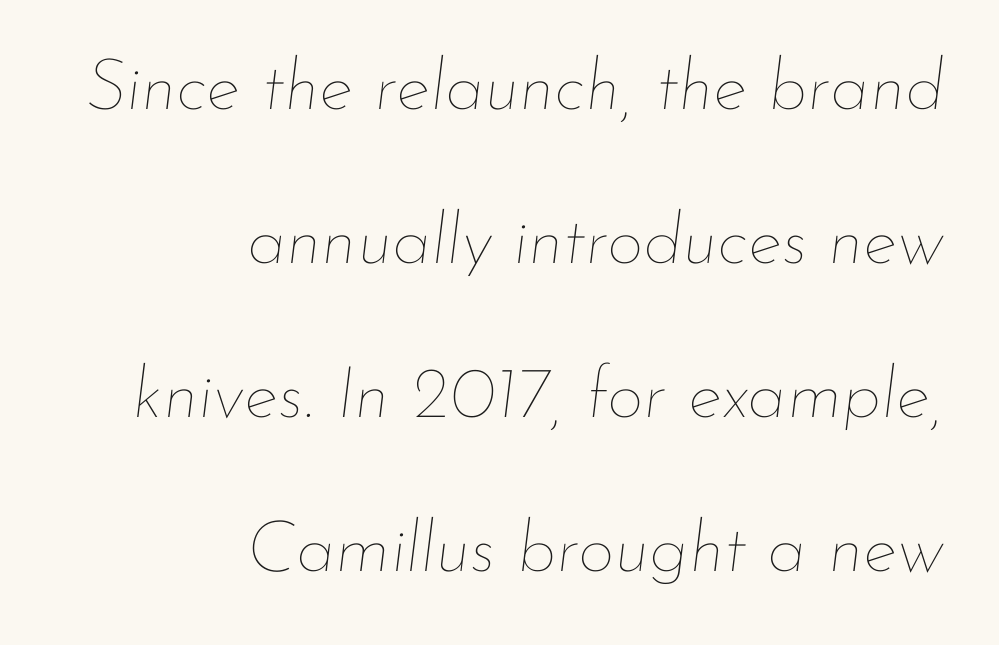
Q: Is the text bold? A: No.
Q: Is the text italic (slanted)? A: Yes, it leans right by about 7 degrees.
Q: Is the text underlined? A: No.
Q: How is the paragraph aligned? A: Right-aligned.
Q: Is the spacing between letters normal or unusually wide? A: Normal.
Q: Is the spacing between lines tight, normal or loose? A: Loose.
Q: Width (condensed, normal, or wide)? A: Normal.
Q: Stroke contrast? A: Low.
Q: x-height? A: Small.
Q: Monospaced? A: No.
